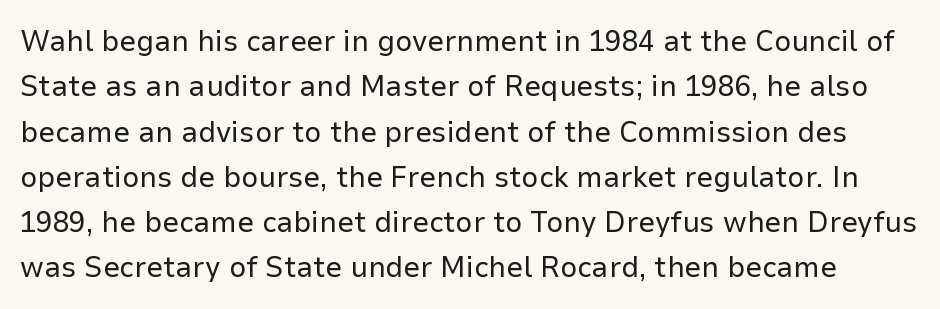
The lettering stays uniformly vertical, giving the passage a roman look. Looks like regular typesetting: each glyph gets only the width it needs. These lines keep a tight, regular rhythm from letter to letter. Each stroke keeps to a modest, everyday thickness or less. This rendering features lettering with no underline.
